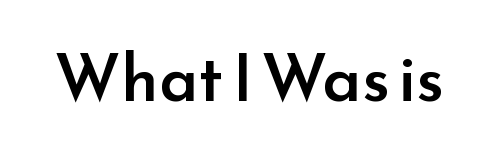
The image shows 66 px semibold sans-serif type, upright; set normal letter spacing, not underlined; low stroke contrast and a small x-height.
